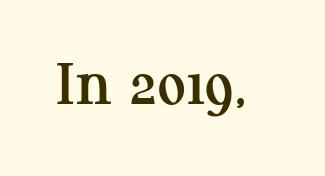
Q: Is the text italic (slanted)? A: No, it is upright.
Q: Is the typeface a serif or a sans-serif typeface? A: Serif.
Q: Is the text underlined? A: No.
Q: Is the spacing between letters normal or unusually wide? A: Normal.
Q: Width (condensed, normal, or wide)? A: Normal.
Q: Stroke contrast? A: Medium.
Q: x-height? A: Medium.
Q: Monospaced? A: No.
